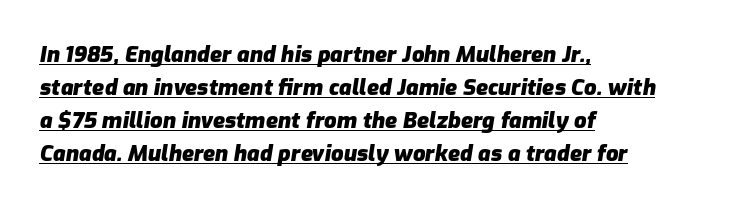
Q: Is the text bold? A: Yes.
Q: Is the text italic (slanted)? A: Yes, it leans right by about 9 degrees.
Q: Is the text underlined? A: Yes.
Q: How is the paragraph aligned? A: Left-aligned.
Q: Is the spacing between letters normal or unusually wide? A: Normal.
Q: Is the spacing between lines tight, normal or loose? A: Normal.
